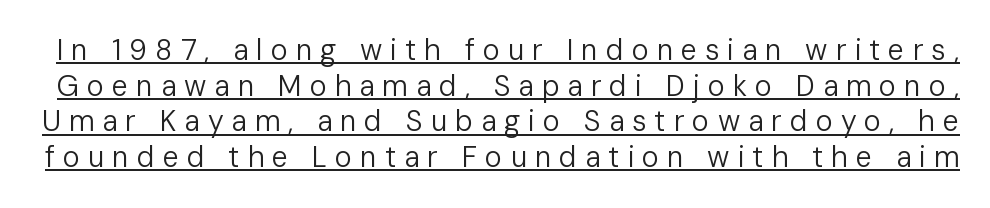
The letters carry no serifs — their stems end cleanly without finishing strokes. You could not count columns in this text — the font is proportionally spaced. Style check: upright. Inter-character spacing is expanded well beyond the font's built-in metrics.
